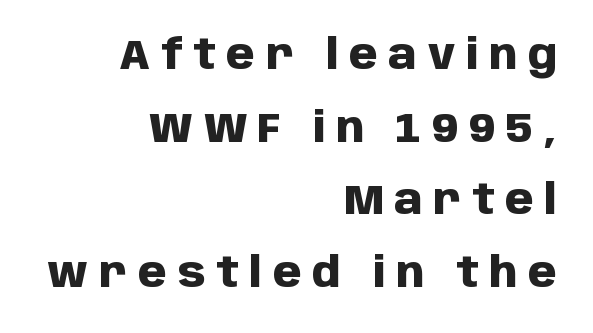
Every row of glyphs terminates at an identical x-position on the right. These lines are rendered in a variable-pitch font. Compared with typical body copy, the letter spacing here is much looser. A typesetter would mark this as roman, not italic. A sans-serif font was chosen for this passage. These lines carry a lot of weight — the face is fully bold.
